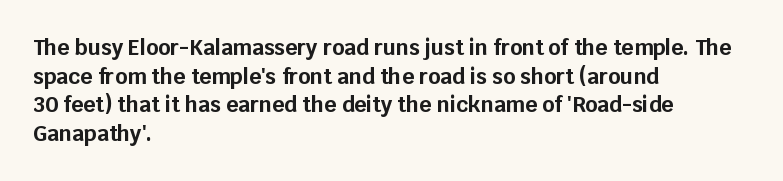
Notice how descenders clear the ascenders below comfortably — that's standard leading. Clear beneath every line of the passage. These lines are set flush left with a ragged right edge. The type sits square on the baseline with zero lean. Each word holds together tightly as a unit, with standard inter-letter gaps.
